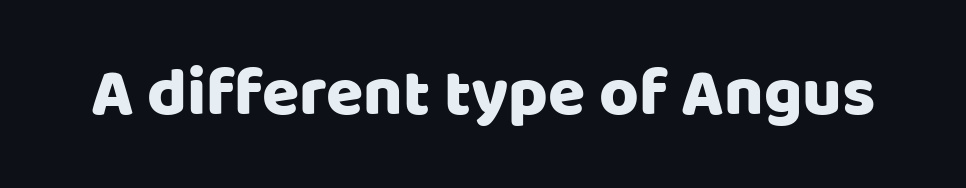
The image shows 68 px sans-serif type, upright; set normal letter spacing, not underlined; low stroke contrast and a large x-height.
